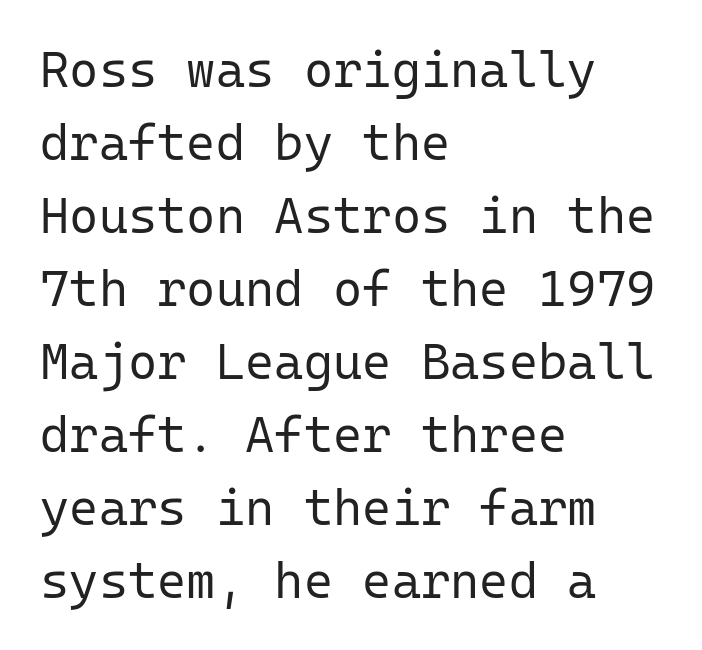
The image shows 50 px regular-weight sans-serif type, upright, monospaced; set left-aligned, normal line spacing (1.46x), normal letter spacing, not underlined; low stroke contrast and a medium x-height.
